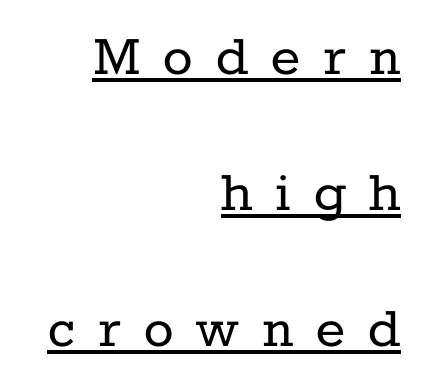
Q: Is the text bold? A: No.
Q: Is the text italic (slanted)? A: No, it is upright.
Q: Is the typeface a serif or a sans-serif typeface? A: Serif.
Q: Is the text underlined? A: Yes.
Q: How is the paragraph aligned? A: Right-aligned.
Q: Is the spacing between letters normal or unusually wide? A: Unusually wide.
Q: Is the spacing between lines tight, normal or loose? A: Loose.
Q: Width (condensed, normal, or wide)? A: Normal.
Q: Stroke contrast? A: Low.
Q: x-height? A: Medium.
Q: Monospaced? A: No.
